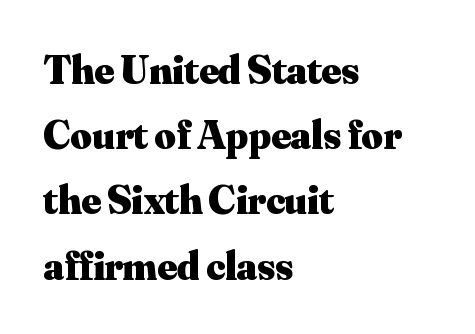
A clean baseline with only descenders dipping below it. The passage shown is typed in a proportional face where columns would drift. The letters stand straight up with perfectly vertical stems. These lines stack with their left ends in a neat column.
